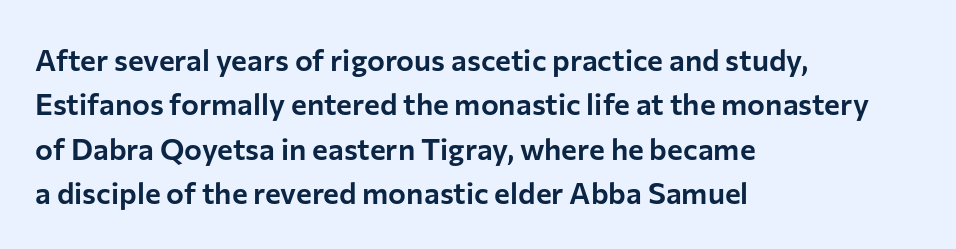
Q: Is the text italic (slanted)? A: No, it is upright.
Q: Is the typeface a serif or a sans-serif typeface? A: Sans-serif.
Q: Is the text underlined? A: No.
Q: How is the paragraph aligned? A: Left-aligned.
Q: Is the spacing between letters normal or unusually wide? A: Normal.
Q: Is the spacing between lines tight, normal or loose? A: Normal.
Q: Width (condensed, normal, or wide)? A: Normal.
Q: Stroke contrast? A: Low.
Q: x-height? A: Medium.
Q: Monospaced? A: No.
